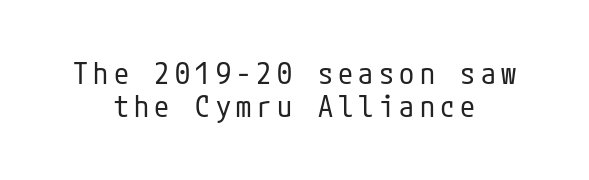
What kind of face is this? One without serifs — a sans. The passage is arranged like a title page — every line centered. Every character sits straight up, as roman type does. The words here are not underlined. Caption: face not bold, strokes unweighted.
